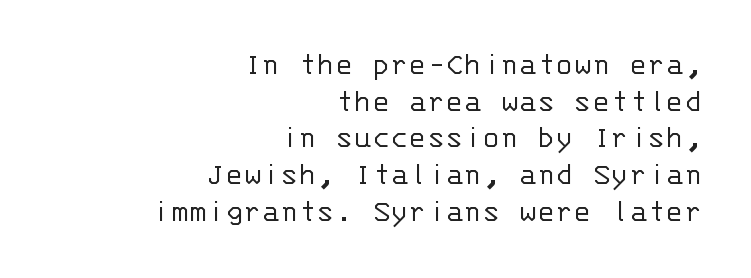
Q: Is the text bold? A: No.
Q: Is the text italic (slanted)? A: No, it is upright.
Q: Is the typeface a serif or a sans-serif typeface? A: Sans-serif.
Q: Is the text underlined? A: No.
Q: How is the paragraph aligned? A: Right-aligned.
Q: Is the spacing between letters normal or unusually wide? A: Normal.
Q: Is the spacing between lines tight, normal or loose? A: Tight.
Q: Width (condensed, normal, or wide)? A: Normal.
Q: Stroke contrast? A: Low.
Q: x-height? A: Large.
Q: Monospaced? A: Yes.
